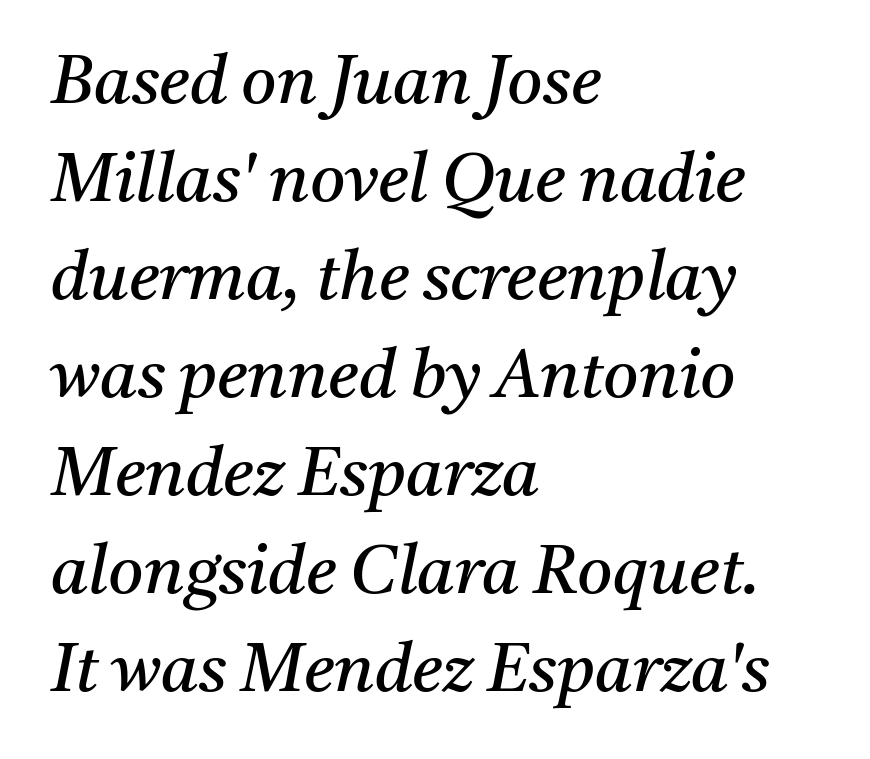
{"serif": "yes", "italic": "yes", "lean": "right", "slant_degrees": 11, "bold": "no", "weight": "regular", "width": "normal", "stroke_contrast": "medium", "x_height": "medium", "monospaced": "no", "underline": "no", "align": "left", "line_spacing": "normal", "line_spacing_ratio": 1.44, "letter_spacing": "normal", "letter_spacing_em": 0.0, "glyph_px": 68}
